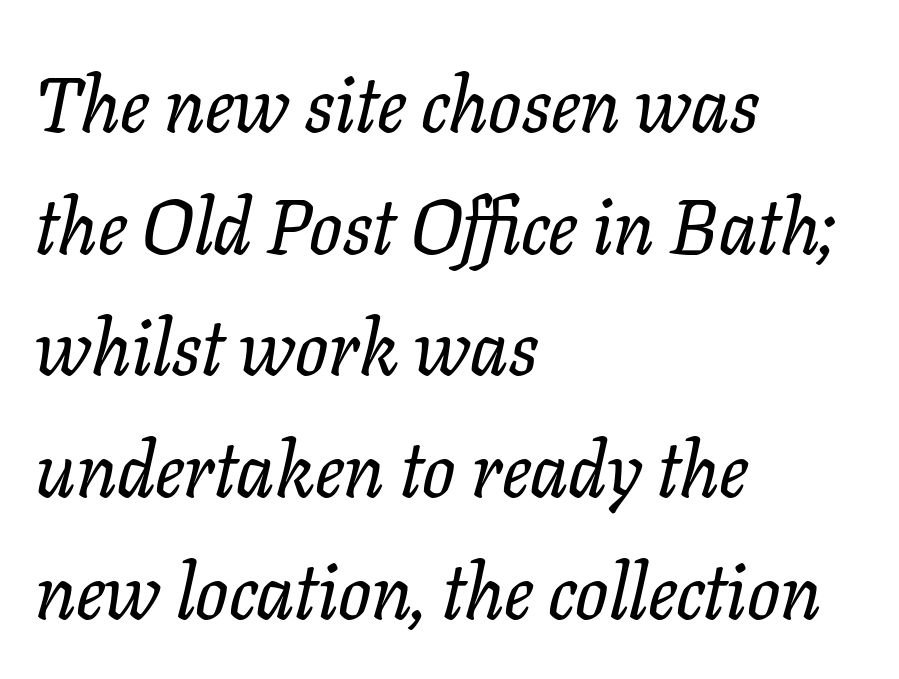
The image shows 77 px serif type, italic (leaning right); set left-aligned, normal line spacing (1.58x), normal letter spacing, not underlined; low stroke contrast and a medium x-height.
